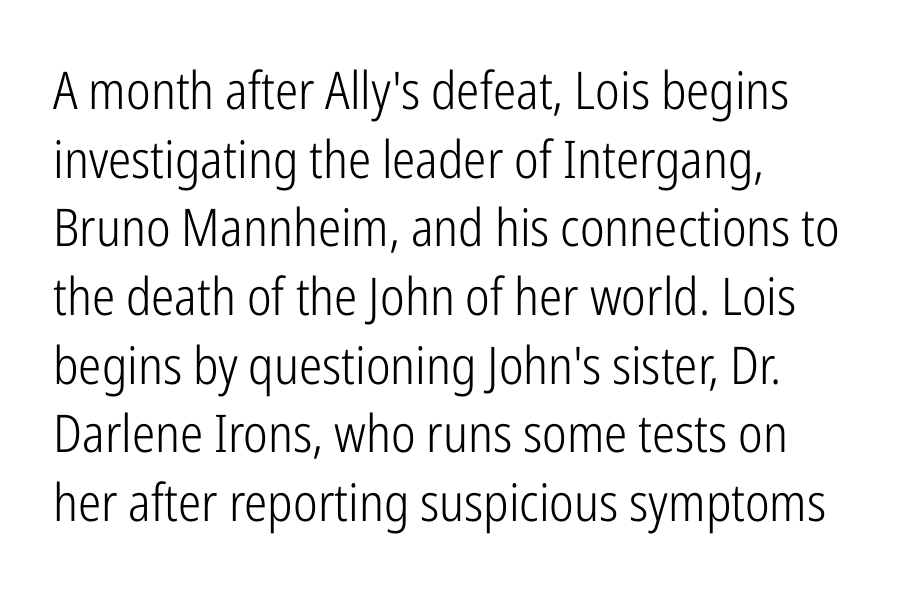
Q: Is the text bold? A: No.
Q: Is the text italic (slanted)? A: No, it is upright.
Q: Is the typeface a serif or a sans-serif typeface? A: Sans-serif.
Q: Is the text underlined? A: No.
Q: How is the paragraph aligned? A: Left-aligned.
Q: Is the spacing between letters normal or unusually wide? A: Normal.
Q: Is the spacing between lines tight, normal or loose? A: Normal.
Q: Width (condensed, normal, or wide)? A: Condensed.
Q: Stroke contrast? A: Low.
Q: x-height? A: Medium.
Q: Monospaced? A: No.
